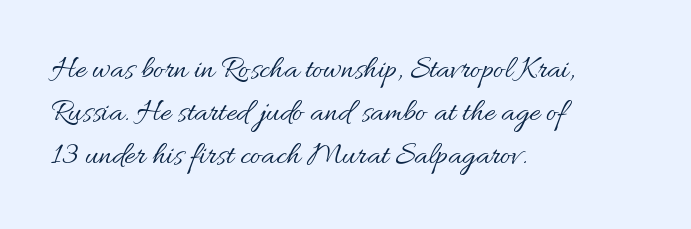
The image shows 32 px regular-weight type; set left-aligned, normal line spacing (1.34x), normal letter spacing, not underlined; medium stroke contrast and a small x-height.
